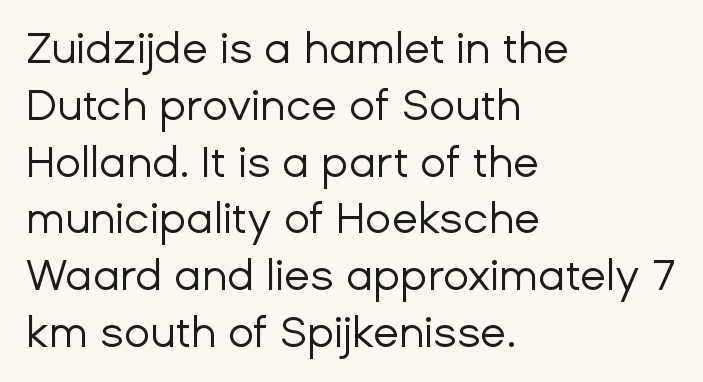
Q: Is the text bold? A: No.
Q: Is the text italic (slanted)? A: No, it is upright.
Q: Is the typeface a serif or a sans-serif typeface? A: Sans-serif.
Q: Is the text underlined? A: No.
Q: How is the paragraph aligned? A: Left-aligned.
Q: Is the spacing between letters normal or unusually wide? A: Normal.
Q: Is the spacing between lines tight, normal or loose? A: Normal.
Q: Width (condensed, normal, or wide)? A: Normal.
Q: Stroke contrast? A: Low.
Q: x-height? A: Medium.
Q: Monospaced? A: No.
